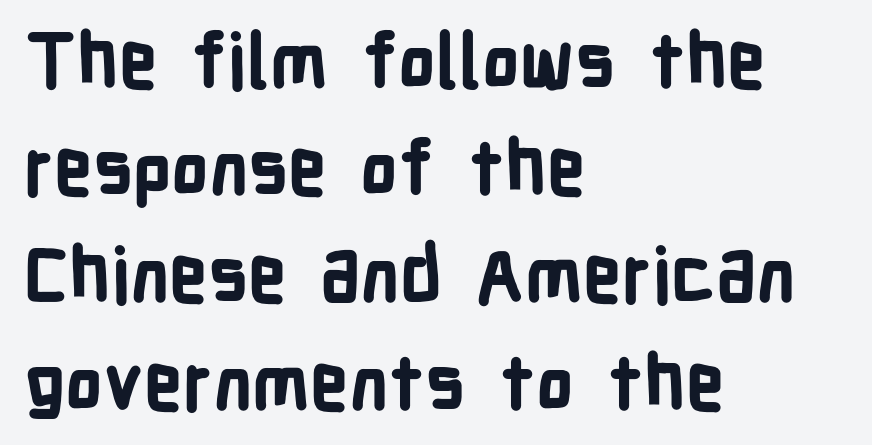
Q: Is the text bold? A: Yes.
Q: Is the text italic (slanted)? A: No, it is upright.
Q: Is the typeface a serif or a sans-serif typeface? A: Sans-serif.
Q: Is the text underlined? A: No.
Q: How is the paragraph aligned? A: Left-aligned.
Q: Is the spacing between letters normal or unusually wide? A: Normal.
Q: Is the spacing between lines tight, normal or loose? A: Normal.
Q: Width (condensed, normal, or wide)? A: Condensed.
Q: Stroke contrast? A: Low.
Q: x-height? A: Medium.
Q: Monospaced? A: No.
